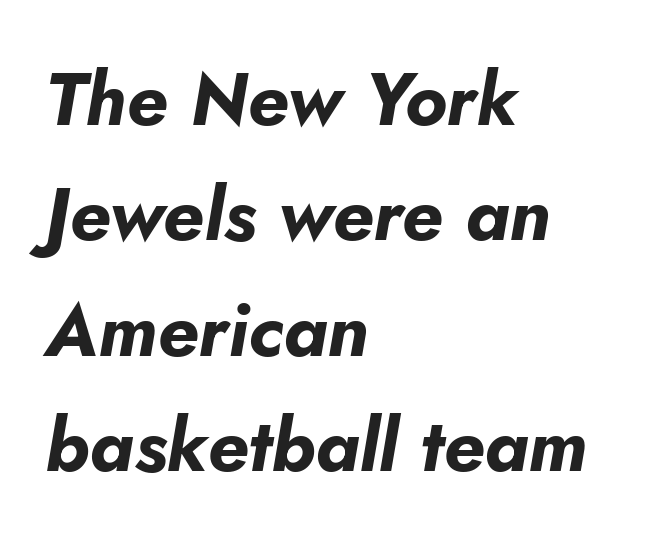
The image shows 74 px bold type, italic (leaning right); set left-aligned, normal line spacing (1.56x), normal letter spacing, not underlined; low stroke contrast and a small x-height.
